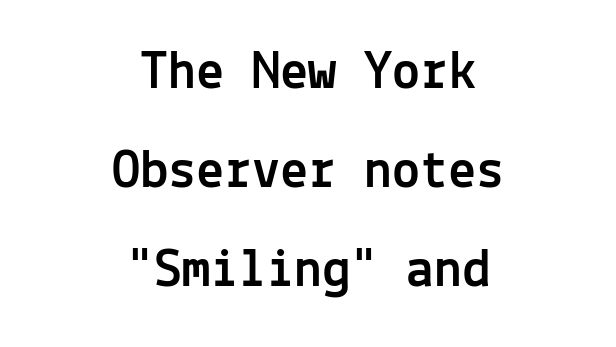
Short note: letters normally spaced. No feet cap the strokes, marking this as sans-serif type. The strip under each line holds only bare page. This sample is center-justified, so both line endings float freely. Notice how the stems are strictly vertical — no italics here. Each letter, wide or thin by design, is forced into the same width here.
